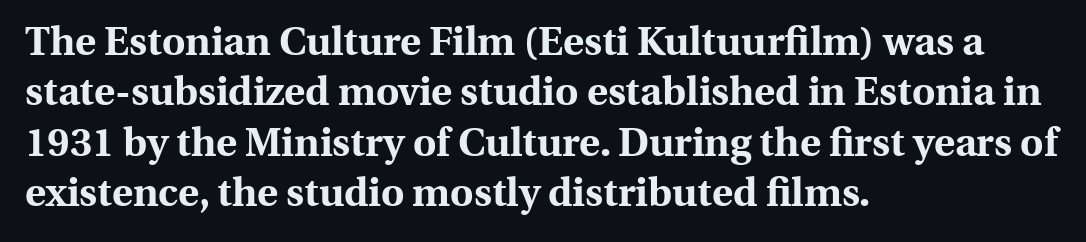
{"serif": "yes", "italic": "no", "bold": "yes", "weight": "bold", "width": "normal", "x_height": "medium", "monospaced": "no", "underline": "no", "align": "left", "line_spacing": "normal", "line_spacing_ratio": 1.26, "letter_spacing": "normal", "letter_spacing_em": 0.0, "glyph_px": 40}
